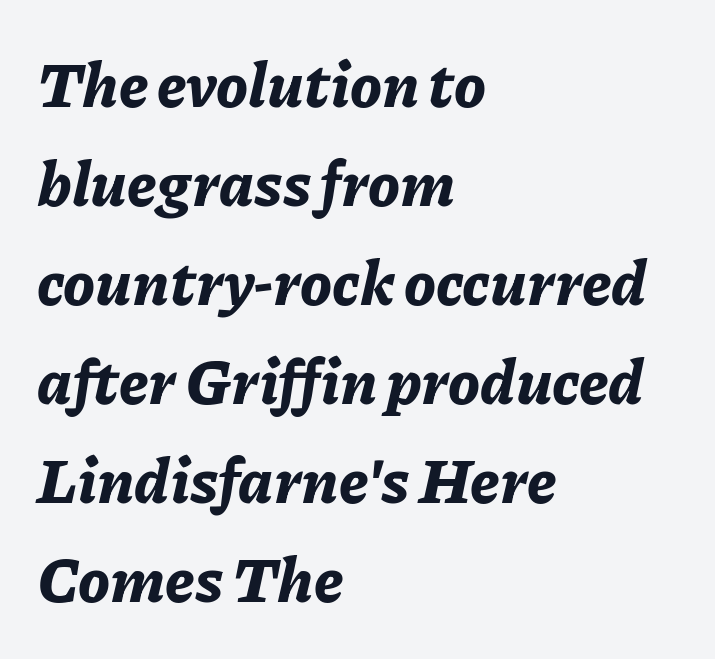
The image shows 63 px bold type, italic (leaning right); set left-aligned, normal line spacing (1.57x), normal letter spacing, not underlined; low stroke contrast and a medium x-height.
